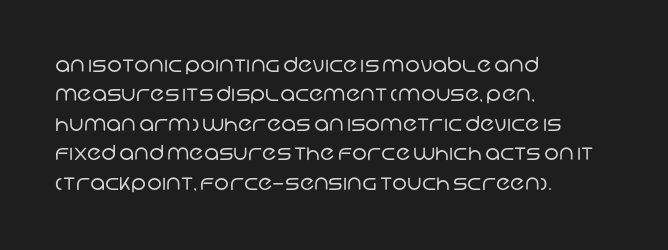
{"bold": "no", "underline": "no", "align": "left", "line_spacing": "normal", "line_spacing_ratio": 1.4, "letter_spacing": "normal", "letter_spacing_em": 0.0, "glyph_px": 21}
